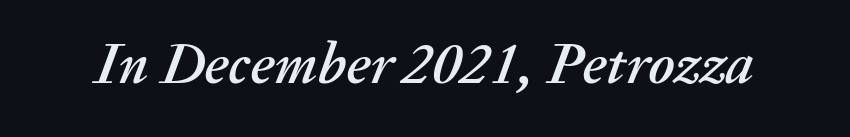
{"italic": "yes", "lean": "right", "slant_degrees": 20, "width": "normal", "stroke_contrast": "medium", "x_height": "medium", "monospaced": "no", "underline": "no", "letter_spacing": "normal", "letter_spacing_em": 0.0, "glyph_px": 58}
